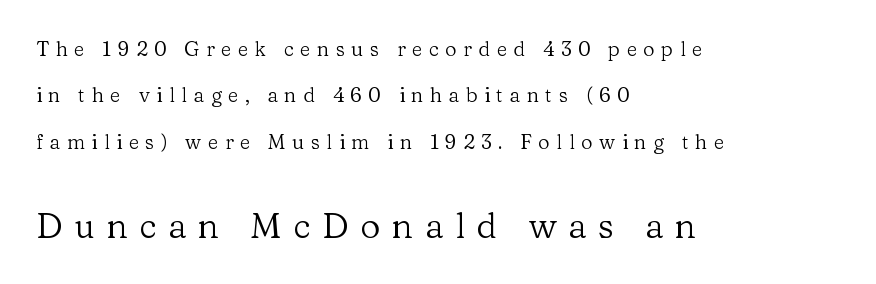
Q: Is the text bold? A: No.
Q: Is the text italic (slanted)? A: No, it is upright.
Q: Is the typeface a serif or a sans-serif typeface? A: Serif.
Q: Is the text underlined? A: No.
Q: How is the paragraph aligned? A: Left-aligned.
Q: Is the spacing between letters normal or unusually wide? A: Unusually wide.
Q: Is the spacing between lines tight, normal or loose? A: Loose.
Q: Which block of text is set in a larger size, the first (top) or the second (bottom)? A: The second (bottom) one.
Q: Width (condensed, normal, or wide)? A: Normal.
Q: Stroke contrast? A: Low.
Q: x-height? A: Medium.
Q: Monospaced? A: No.
